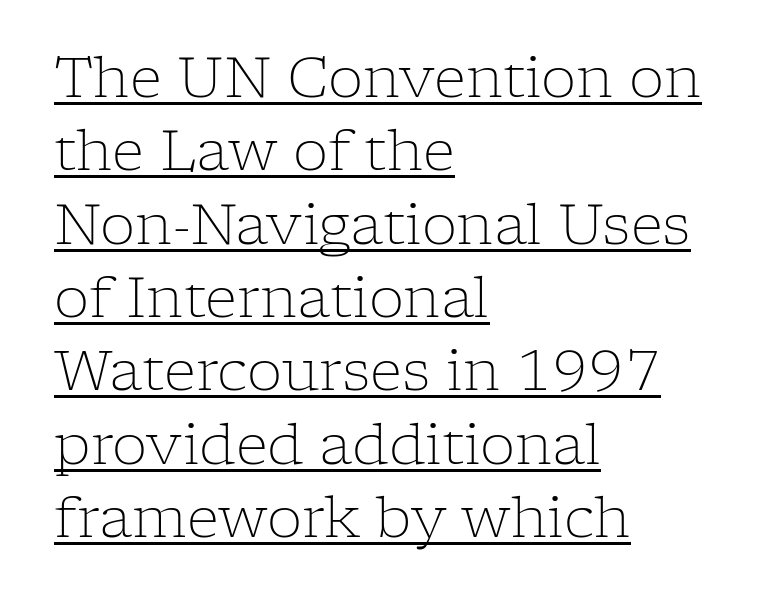
Style check: upright. No heavy texture on the line: the type isn't bold. Do the characters align in a grid? No, the font is proportional. A classic flush-left, rag-right setting is used for this passage. Regarding serifs, this sample has them. Caption: lettering with a line underneath.
